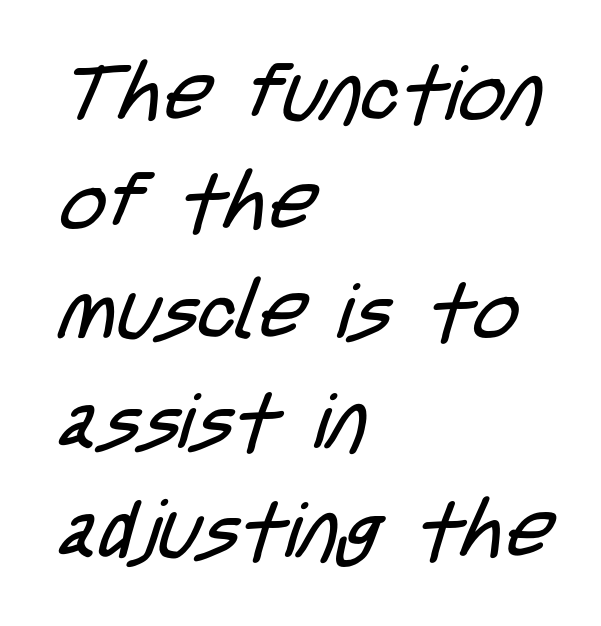
{"serif": "no", "bold": "no", "weight": "regular", "width": "condensed", "stroke_contrast": "low", "x_height": "large", "monospaced": "no", "underline": "no", "align": "left", "line_spacing": "normal", "line_spacing_ratio": 1.4, "letter_spacing": "normal", "letter_spacing_em": 0.0, "glyph_px": 78}
